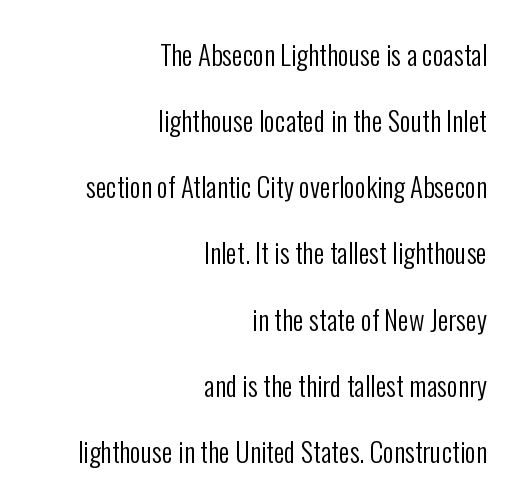
This rendering leaves character spacing at its baseline value. Ordinary non-slanted type is in use. Leading: increased. The rendering anchors every line to the right-hand side. No heavy texture on the line: the type isn't bold.
